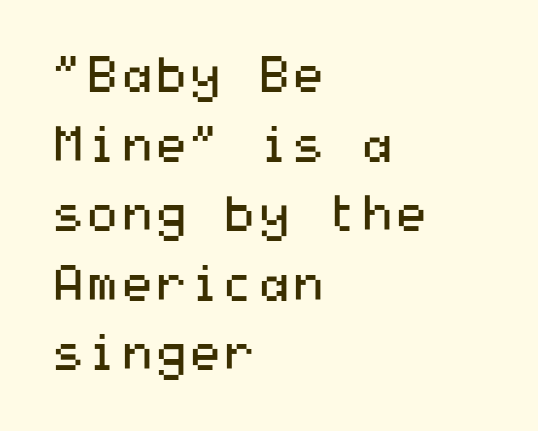
Q: Is the text bold? A: No.
Q: Is the text italic (slanted)? A: No, it is upright.
Q: Is the typeface a serif or a sans-serif typeface? A: Sans-serif.
Q: Is the text underlined? A: No.
Q: How is the paragraph aligned? A: Left-aligned.
Q: Is the spacing between letters normal or unusually wide? A: Normal.
Q: Is the spacing between lines tight, normal or loose? A: Normal.
Q: Width (condensed, normal, or wide)? A: Wide.
Q: Stroke contrast? A: Medium.
Q: x-height? A: Medium.
